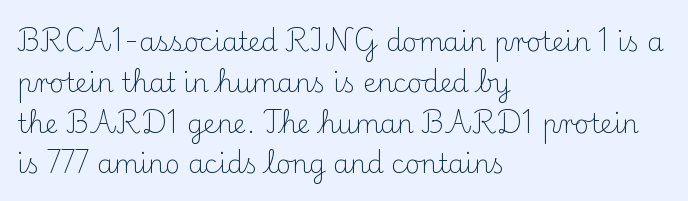
The gap between lines stays unmarked. No extra tracking has been applied to these lines. Does the leading feel generous? No, just average. Short and long lines alike share a common starting point at left.
